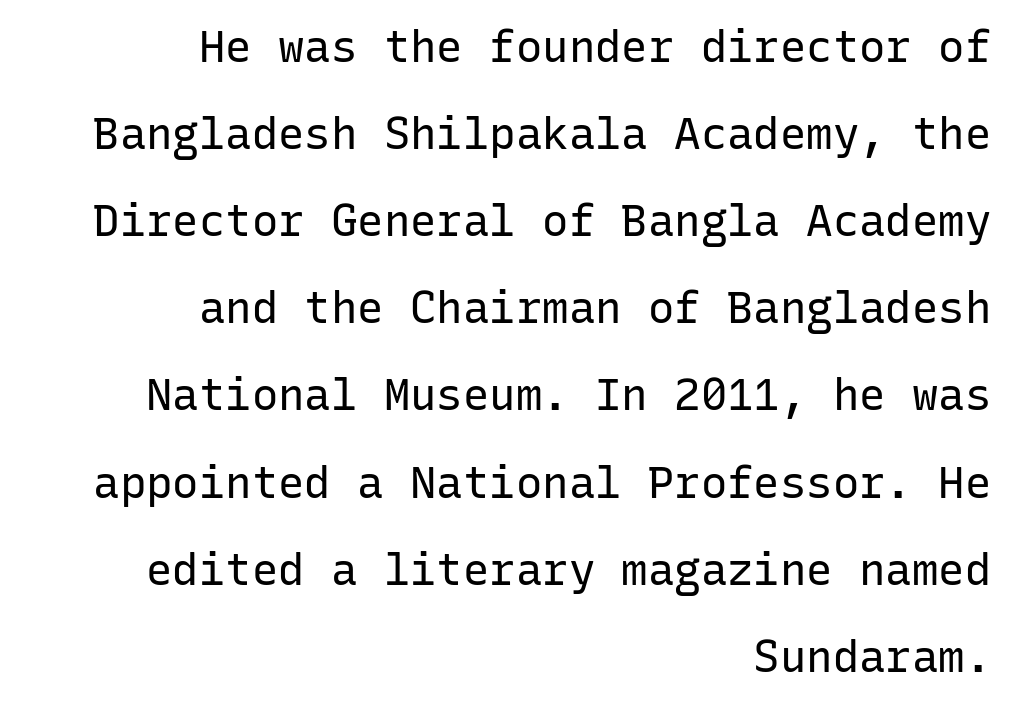
The image shows 44 px regular-weight sans-serif type, upright, monospaced; set right-aligned, loose line spacing (1.98x), normal letter spacing, not underlined; low stroke contrast and a medium x-height.
